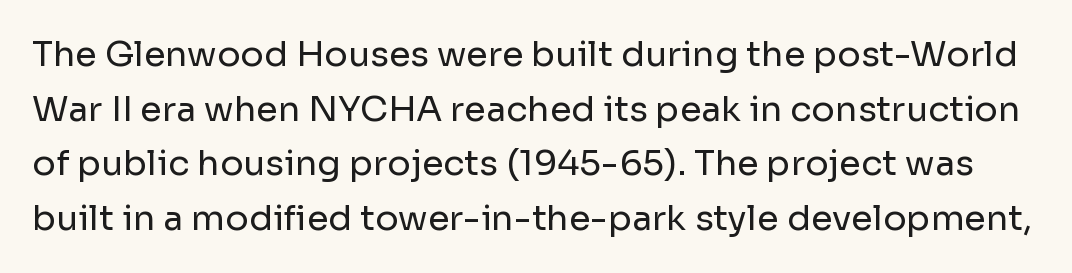
Bold? No — there's no thickening of the strokes. The letters stand straight up with perfectly vertical stems. Letters rest on an invisible, unmarked baseline. Students, note that the glyphs here touch the page at normal intervals.
